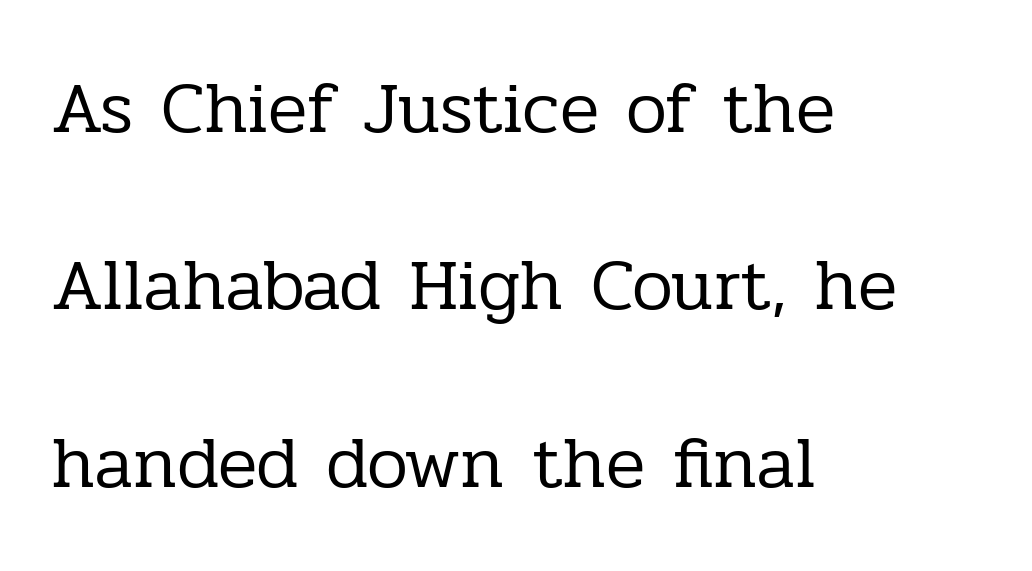
The image shows 73 px regular-weight serif type, upright; set left-aligned, loose line spacing (2.43x), normal letter spacing, not underlined; low stroke contrast and a medium x-height.
